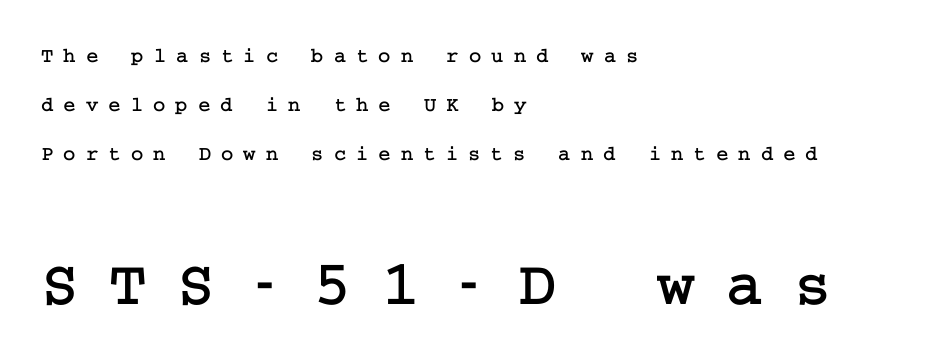
Q: Is the text italic (slanted)? A: No, it is upright.
Q: Is the typeface a serif or a sans-serif typeface? A: Serif.
Q: Is the text underlined? A: No.
Q: How is the paragraph aligned? A: Left-aligned.
Q: Is the spacing between letters normal or unusually wide? A: Unusually wide.
Q: Is the spacing between lines tight, normal or loose? A: Loose.
Q: Which block of text is set in a larger size, the first (top) or the second (bottom)? A: The second (bottom) one.
Q: Width (condensed, normal, or wide)? A: Normal.
Q: Stroke contrast? A: Low.
Q: x-height? A: Medium.
